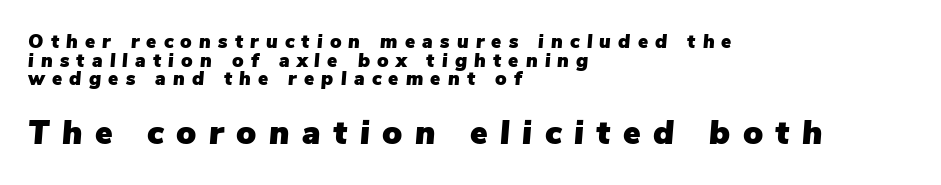
The words here are not underlined. Interline gaps are noticeably narrow in this sample. The setting favours the left margin, as ordinary paragraphs usually do. The letterforms stand isolated, each surrounded by extra space. Think of a printed novel: that variable character pitch is what you see here. These lines were composed using italics.
